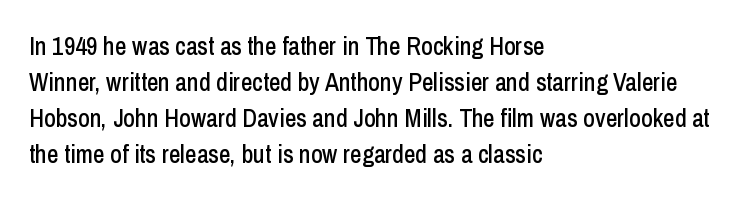
The image shows 25 px text type, upright; set left-aligned, normal line spacing (1.44x), normal letter spacing, not underlined.
